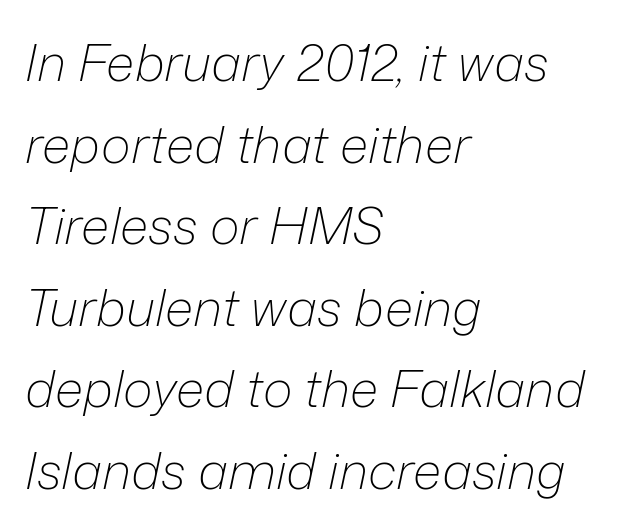
{"italic": "yes", "lean": "right", "slant_degrees": 12, "bold": "no", "weight": "light", "width": "normal", "stroke_contrast": "low", "x_height": "medium", "monospaced": "no", "underline": "no", "align": "left", "line_spacing": "normal", "line_spacing_ratio": 1.6, "letter_spacing": "normal", "letter_spacing_em": 0.0, "glyph_px": 51}
